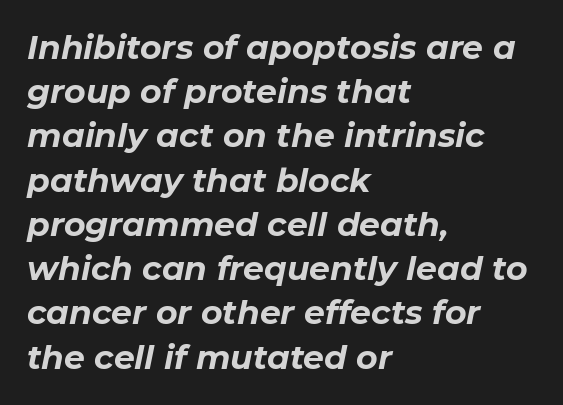
The image shows 33 px bold type, italic (leaning right); set left-aligned, normal line spacing (1.34x), normal letter spacing, not underlined; low stroke contrast and a medium x-height.
